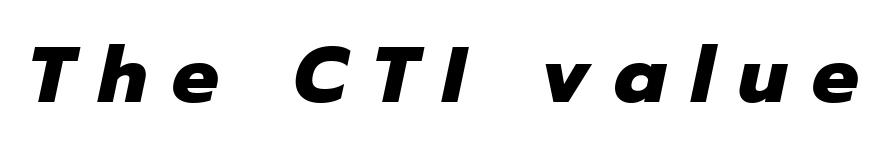
{"italic": "yes", "lean": "right", "slant_degrees": 12, "bold": "yes", "weight": "heavy", "width": "normal", "stroke_contrast": "low", "x_height": "medium", "monospaced": "no", "underline": "no", "letter_spacing": "wide", "letter_spacing_em": 0.32, "glyph_px": 78}
